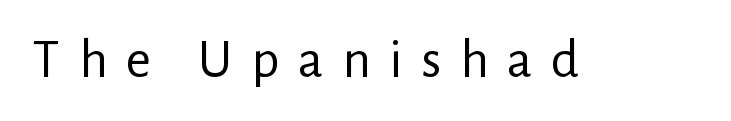
Q: Is the text bold? A: No.
Q: Is the text italic (slanted)? A: No, it is upright.
Q: Is the typeface a serif or a sans-serif typeface? A: Sans-serif.
Q: Is the text underlined? A: No.
Q: Is the spacing between letters normal or unusually wide? A: Unusually wide.
Q: Width (condensed, normal, or wide)? A: Normal.
Q: Stroke contrast? A: Low.
Q: x-height? A: Medium.
Q: Monospaced? A: No.
